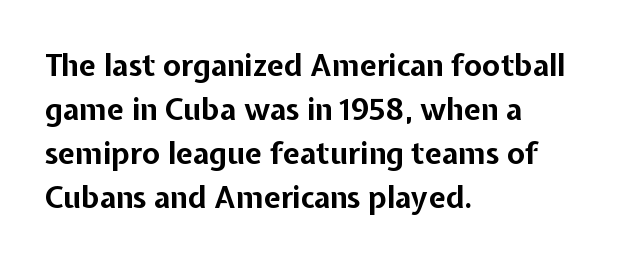
Q: Is the text bold? A: Yes.
Q: Is the text italic (slanted)? A: No, it is upright.
Q: Is the typeface a serif or a sans-serif typeface? A: Sans-serif.
Q: Is the text underlined? A: No.
Q: How is the paragraph aligned? A: Left-aligned.
Q: Is the spacing between letters normal or unusually wide? A: Normal.
Q: Is the spacing between lines tight, normal or loose? A: Normal.
Q: Width (condensed, normal, or wide)? A: Normal.
Q: Stroke contrast? A: Low.
Q: x-height? A: Medium.
Q: Monospaced? A: No.
